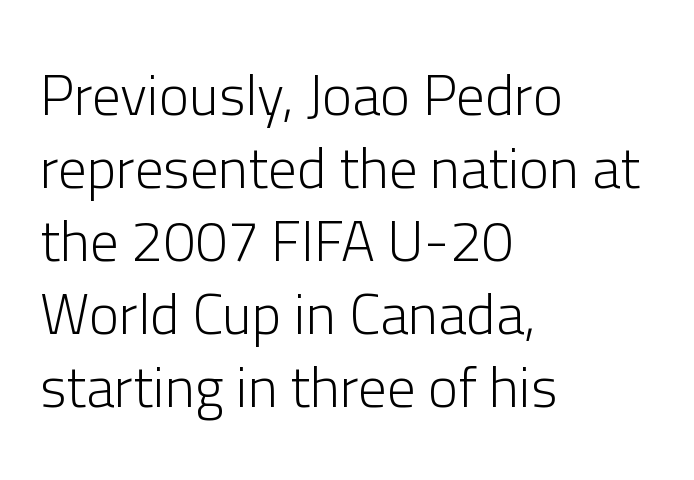
Serifs: no, the terminals of the letterforms are clean. The font's upright variant was chosen for this text. Any mark beneath the type? The region is blank. No chunkiness to these letters — they're not bold.
